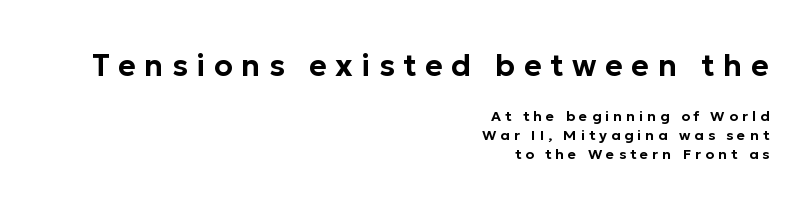
Q: Is the text italic (slanted)? A: No, it is upright.
Q: Is the typeface a serif or a sans-serif typeface? A: Sans-serif.
Q: Is the text underlined? A: No.
Q: How is the paragraph aligned? A: Right-aligned.
Q: Is the spacing between letters normal or unusually wide? A: Unusually wide.
Q: Is the spacing between lines tight, normal or loose? A: Normal.
Q: Which block of text is set in a larger size, the first (top) or the second (bottom)? A: The first (top) one.
Q: Width (condensed, normal, or wide)? A: Normal.
Q: Stroke contrast? A: Low.
Q: x-height? A: Medium.
Q: Monospaced? A: No.
